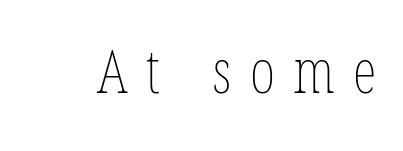
{"italic": "no", "bold": "no", "weight": "thin", "width": "condensed", "stroke_contrast": "low", "x_height": "medium", "monospaced": "no", "underline": "no", "letter_spacing": "wide", "letter_spacing_em": 0.3, "glyph_px": 61}
